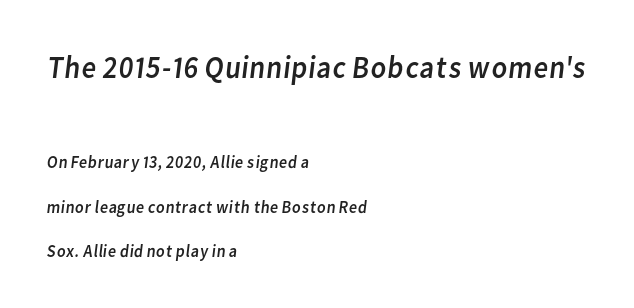
{"serif": "no", "bold": "no", "weight": "regular", "width": "normal", "stroke_contrast": "low", "x_height": "medium", "monospaced": "no", "underline": "no", "align": "left", "line_spacing": "loose", "line_spacing_ratio": 2.46, "letter_spacing": "normal", "letter_spacing_em": 0.0, "larger_block": "first", "size_ratio": 1.78, "glyph_px": 32}
